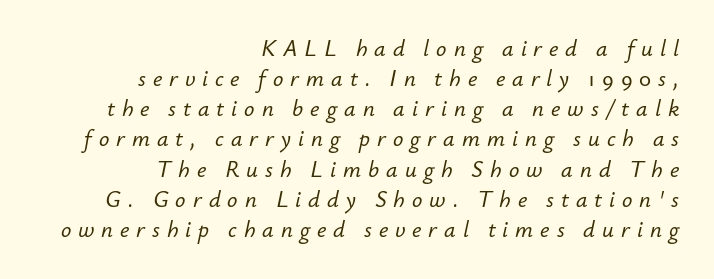
Q: Is the text italic (slanted)? A: Yes, it leans right by about 12 degrees.
Q: Is the text underlined? A: No.
Q: How is the paragraph aligned? A: Right-aligned.
Q: Is the spacing between letters normal or unusually wide? A: Unusually wide.
Q: Is the spacing between lines tight, normal or loose? A: Normal.
